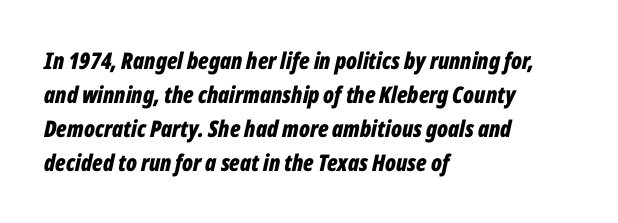
A full-strength bold gives these letters their thick strokes. The designer left line spacing at the default. Decoration check: the copy has no underline. The lines are quadded left. You can tell it's italic because the verticals aren't actually vertical.
